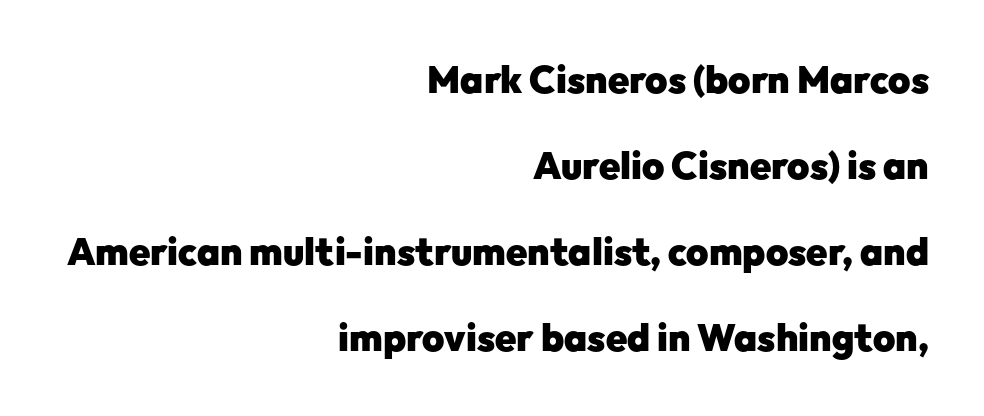
{"serif": "no", "italic": "no", "bold": "yes", "weight": "heavy", "width": "normal", "stroke_contrast": "low", "x_height": "medium", "monospaced": "no", "underline": "no", "align": "right", "line_spacing": "loose", "line_spacing_ratio": 2.26, "letter_spacing": "normal", "letter_spacing_em": 0.0, "glyph_px": 38}
